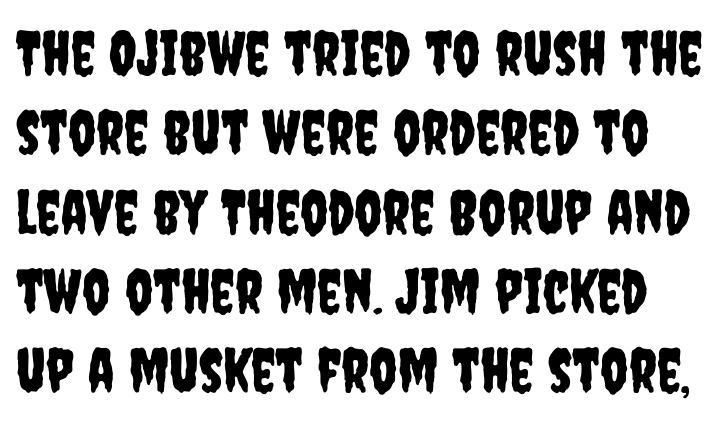
{"serif": "no", "italic": "no", "width": "condensed", "stroke_contrast": "low", "x_height": "large", "monospaced": "no", "underline": "no", "line_spacing": "normal", "line_spacing_ratio": 1.3, "letter_spacing": "normal", "letter_spacing_em": 0.0, "glyph_px": 61}
